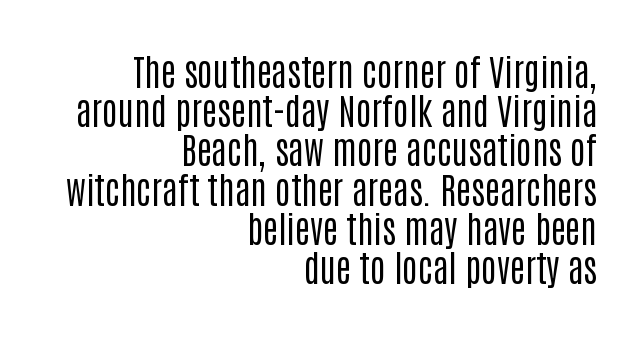
{"serif": "no", "italic": "no", "bold": "no", "weight": "regular", "width": "condensed", "stroke_contrast": "low", "x_height": "large", "monospaced": "no", "underline": "no", "align": "right", "line_spacing": "tight", "line_spacing_ratio": 1.09, "letter_spacing": "normal", "letter_spacing_em": 0.0, "glyph_px": 36}
